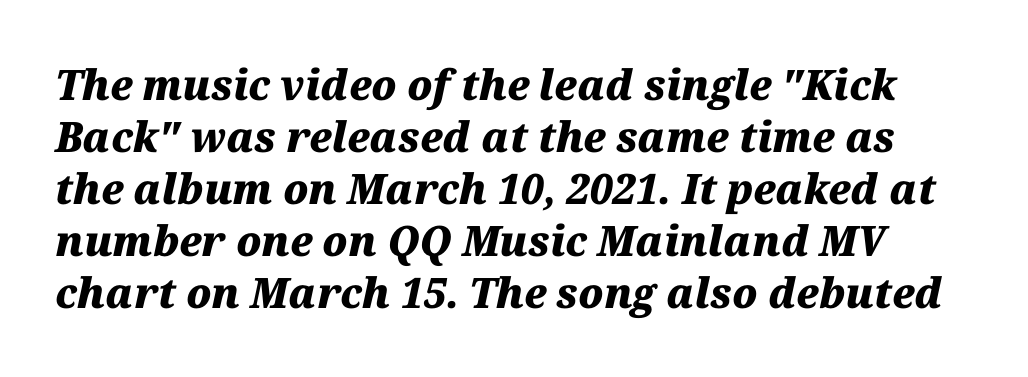
The image shows 42 px heavy type, italic (leaning right); set line spacing 1.24x, normal letter spacing, not underlined; medium stroke contrast and a medium x-height.
